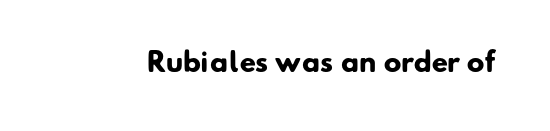
{"bold": "yes", "underline": "no", "letter_spacing": "normal", "letter_spacing_em": 0.0, "glyph_px": 26}
